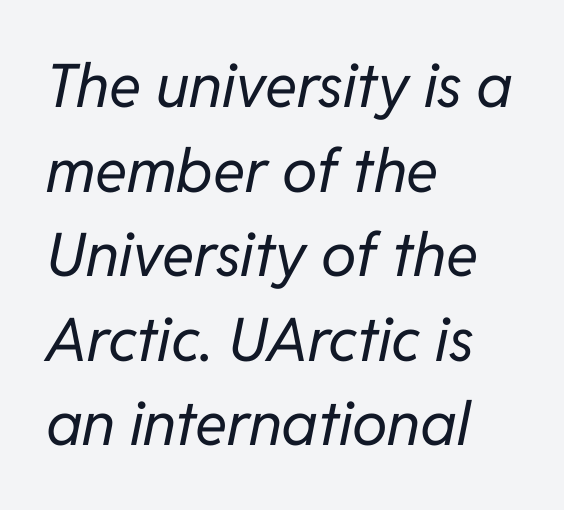
{"italic": "yes", "lean": "right", "slant_degrees": 11, "bold": "no", "weight": "regular", "width": "normal", "stroke_contrast": "low", "x_height": "medium", "monospaced": "no", "underline": "no", "align": "left", "line_spacing": "normal", "line_spacing_ratio": 1.41, "letter_spacing": "normal", "letter_spacing_em": 0.0, "glyph_px": 60}
